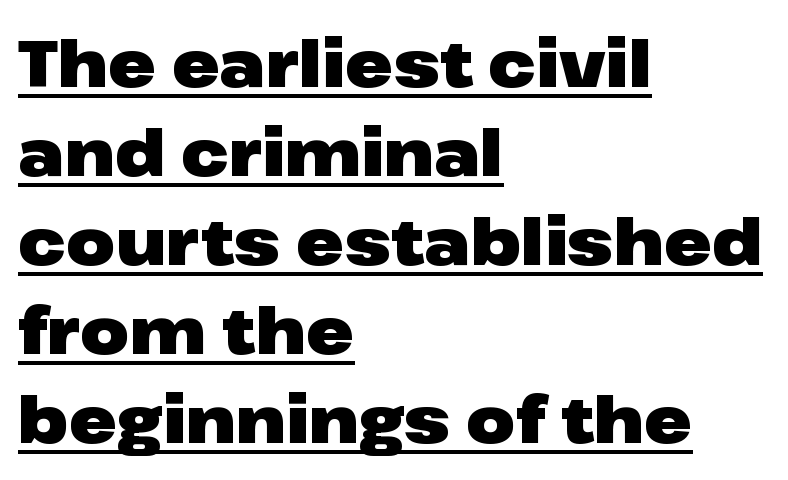
The image shows 64 px heavy, wide sans-serif type, upright; set left-aligned, normal line spacing (1.39x), normal letter spacing, underlined; low stroke contrast and a medium x-height.
